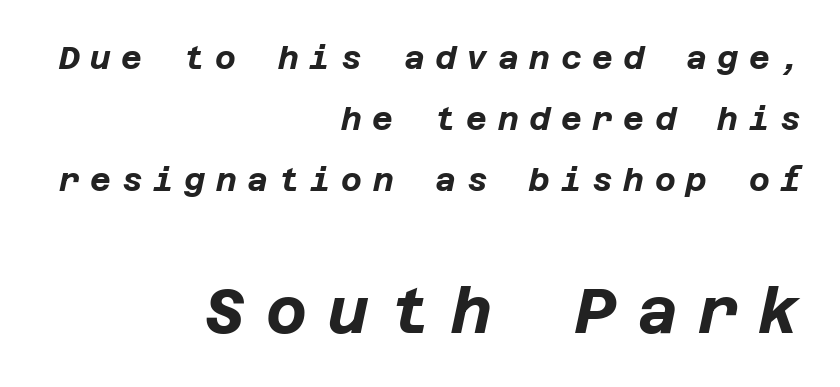
Q: Is the text bold? A: Yes.
Q: Is the text italic (slanted)? A: Yes, it leans right by about 12 degrees.
Q: Is the text underlined? A: No.
Q: How is the paragraph aligned? A: Right-aligned.
Q: Is the spacing between letters normal or unusually wide? A: Unusually wide.
Q: Is the spacing between lines tight, normal or loose? A: Loose.
Q: Which block of text is set in a larger size, the first (top) or the second (bottom)? A: The second (bottom) one.
Q: Width (condensed, normal, or wide)? A: Normal.
Q: Stroke contrast? A: Low.
Q: x-height? A: Large.
